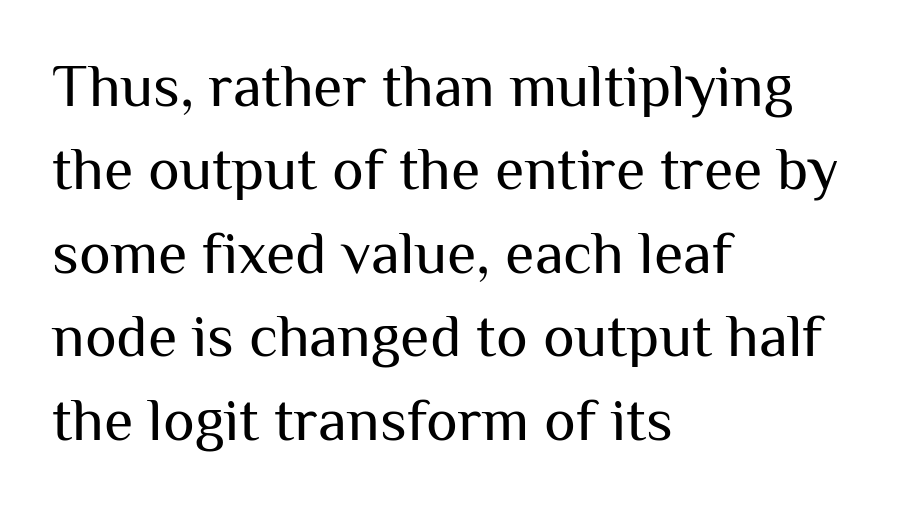
{"serif": "no", "italic": "no", "bold": "no", "weight": "regular", "width": "normal", "stroke_contrast": "medium", "x_height": "medium", "monospaced": "no", "underline": "no", "align": "left", "line_spacing": "normal", "line_spacing_ratio": 1.39, "letter_spacing": "normal", "letter_spacing_em": 0.0, "glyph_px": 60}
